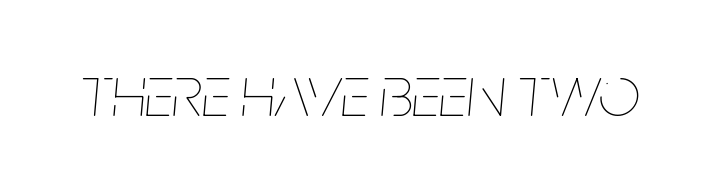
Q: Is the text bold? A: No.
Q: Is the text italic (slanted)? A: Yes, it leans right by about 5 degrees.
Q: Is the text underlined? A: No.
Q: Is the spacing between letters normal or unusually wide? A: Normal.
Q: Width (condensed, normal, or wide)? A: Condensed.
Q: Stroke contrast? A: Low.
Q: x-height? A: Large.
Q: Monospaced? A: No.
